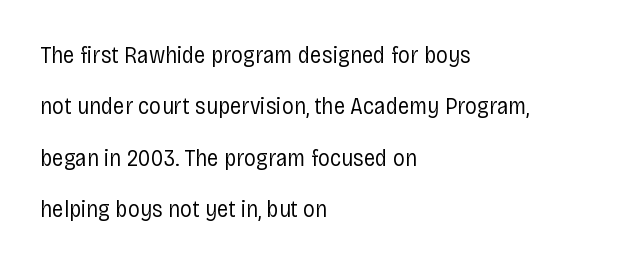
Q: Is the text bold? A: No.
Q: Is the text italic (slanted)? A: No, it is upright.
Q: Is the text underlined? A: No.
Q: How is the paragraph aligned? A: Left-aligned.
Q: Is the spacing between letters normal or unusually wide? A: Normal.
Q: Is the spacing between lines tight, normal or loose? A: Loose.
